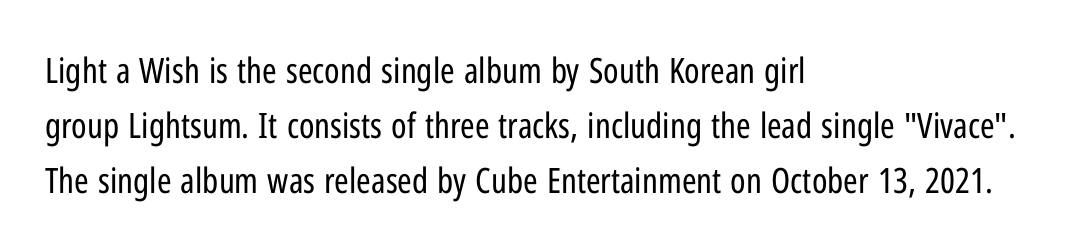
{"serif": "no", "italic": "no", "bold": "no", "weight": "regular", "width": "condensed", "stroke_contrast": "low", "x_height": "medium", "monospaced": "no", "underline": "no", "align": "left", "line_spacing": "normal", "line_spacing_ratio": 1.57, "letter_spacing": "normal", "letter_spacing_em": 0.0, "glyph_px": 35}
